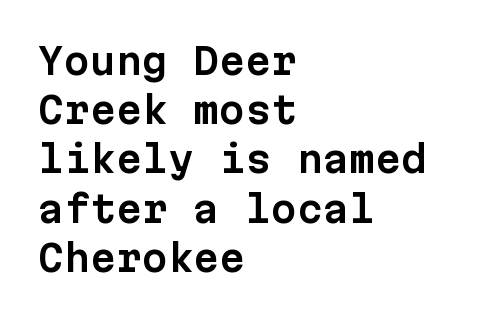
Q: Is the text italic (slanted)? A: No, it is upright.
Q: Is the typeface a serif or a sans-serif typeface? A: Sans-serif.
Q: Is the text underlined? A: No.
Q: How is the paragraph aligned? A: Left-aligned.
Q: Is the spacing between letters normal or unusually wide? A: Normal.
Q: Is the spacing between lines tight, normal or loose? A: Normal.
Q: Width (condensed, normal, or wide)? A: Normal.
Q: Stroke contrast? A: Low.
Q: x-height? A: Medium.
Q: Monospaced? A: Yes.
